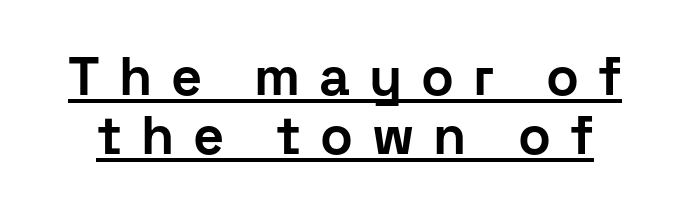
{"serif": "no", "italic": "no", "bold": "yes", "weight": "bold", "width": "normal", "stroke_contrast": "low", "x_height": "medium", "monospaced": "no", "underline": "yes", "line_spacing": "tight", "line_spacing_ratio": 1.1, "letter_spacing": "wide", "letter_spacing_em": 0.35, "glyph_px": 54}
